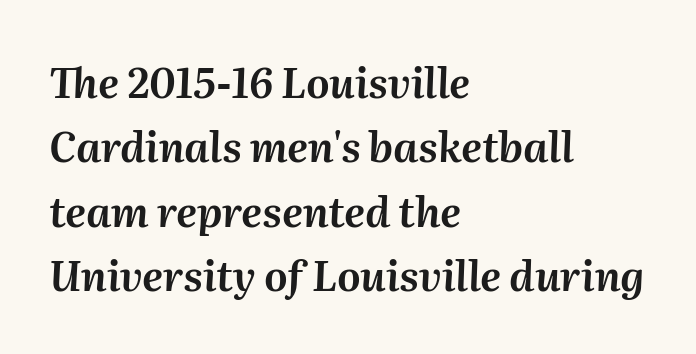
Q: Is the text italic (slanted)? A: Yes, it leans right by about 2 degrees.
Q: Is the text underlined? A: No.
Q: How is the paragraph aligned? A: Left-aligned.
Q: Is the spacing between letters normal or unusually wide? A: Normal.
Q: Is the spacing between lines tight, normal or loose? A: Normal.
Q: Width (condensed, normal, or wide)? A: Normal.
Q: Stroke contrast? A: Medium.
Q: x-height? A: Medium.
Q: Monospaced? A: No.
